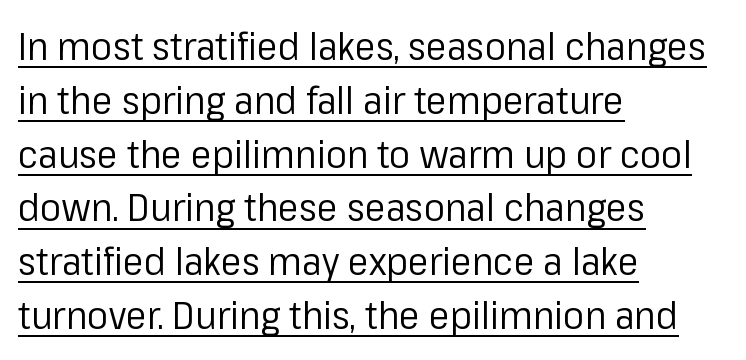
The image shows 39 px regular-weight sans-serif type, upright; set left-aligned, normal line spacing (1.38x), normal letter spacing, underlined; low stroke contrast and a medium x-height.
